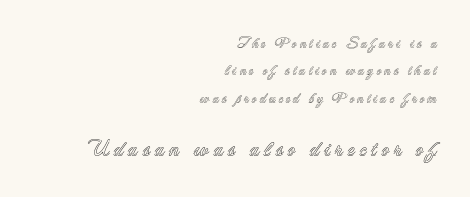
{"underline": "no", "align": "right", "line_spacing": "loose", "line_spacing_ratio": 1.95, "letter_spacing": "wide", "letter_spacing_em": 0.2, "larger_block": "second", "size_ratio": 1.57, "glyph_px": 22}
